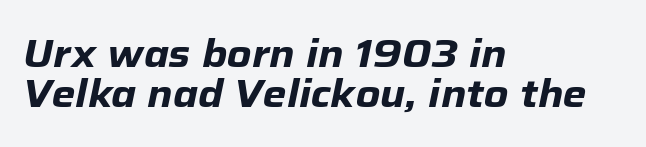
The image shows 38 px heavy type, italic (leaning right); set left-aligned, tight line spacing (1.05x), normal letter spacing, not underlined; low stroke contrast and a medium x-height.
